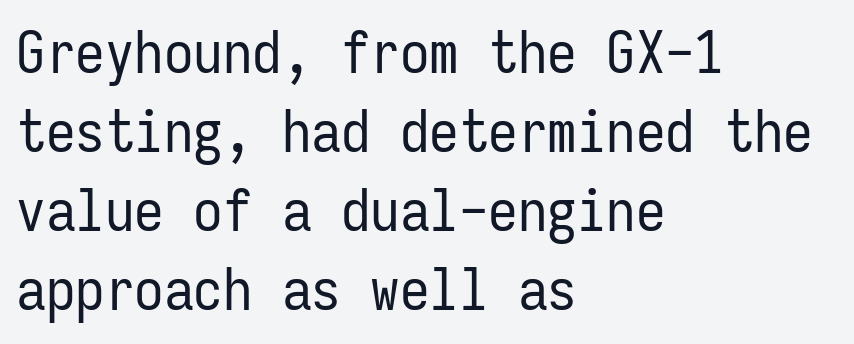
Q: Is the text bold? A: No.
Q: Is the text italic (slanted)? A: No, it is upright.
Q: Is the typeface a serif or a sans-serif typeface? A: Sans-serif.
Q: Is the text underlined? A: No.
Q: How is the paragraph aligned? A: Left-aligned.
Q: Is the spacing between letters normal or unusually wide? A: Normal.
Q: Is the spacing between lines tight, normal or loose? A: Normal.
Q: Width (condensed, normal, or wide)? A: Condensed.
Q: Stroke contrast? A: Low.
Q: x-height? A: Medium.
Q: Monospaced? A: Yes.
